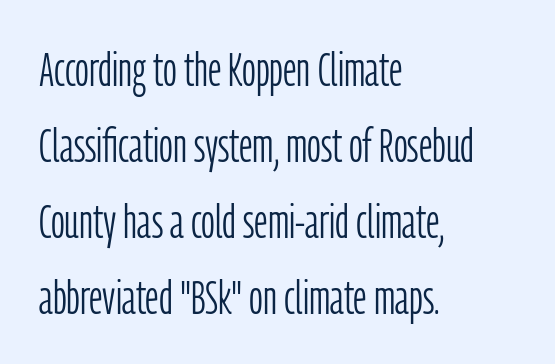
Q: Is the text bold? A: No.
Q: Is the text italic (slanted)? A: No, it is upright.
Q: Is the typeface a serif or a sans-serif typeface? A: Sans-serif.
Q: Is the text underlined? A: No.
Q: How is the paragraph aligned? A: Left-aligned.
Q: Is the spacing between letters normal or unusually wide? A: Normal.
Q: Is the spacing between lines tight, normal or loose? A: Normal.
Q: Width (condensed, normal, or wide)? A: Condensed.
Q: Stroke contrast? A: Low.
Q: x-height? A: Medium.
Q: Monospaced? A: No.
